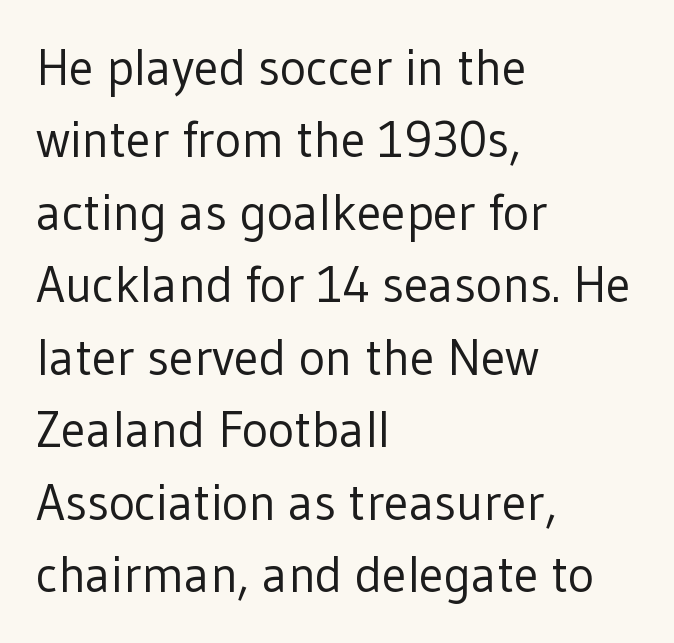
Q: Is the text bold? A: No.
Q: Is the text italic (slanted)? A: No, it is upright.
Q: Is the typeface a serif or a sans-serif typeface? A: Sans-serif.
Q: Is the text underlined? A: No.
Q: How is the paragraph aligned? A: Left-aligned.
Q: Is the spacing between letters normal or unusually wide? A: Normal.
Q: Is the spacing between lines tight, normal or loose? A: Normal.
Q: Width (condensed, normal, or wide)? A: Normal.
Q: Stroke contrast? A: Low.
Q: x-height? A: Medium.
Q: Monospaced? A: No.
